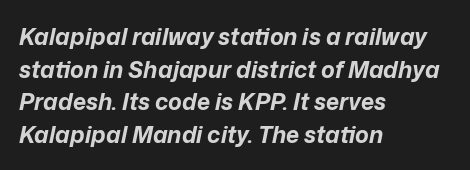
Q: Is the text bold? A: Yes.
Q: Is the text italic (slanted)? A: Yes, it leans right by about 12 degrees.
Q: Is the text underlined? A: No.
Q: How is the paragraph aligned? A: Left-aligned.
Q: Is the spacing between letters normal or unusually wide? A: Normal.
Q: Is the spacing between lines tight, normal or loose? A: Normal.
